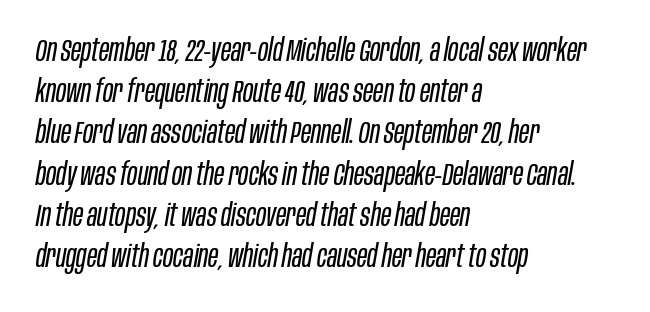
Q: Is the text bold? A: No.
Q: Is the text italic (slanted)? A: Yes, it leans right by about 10 degrees.
Q: Is the text underlined? A: No.
Q: How is the paragraph aligned? A: Left-aligned.
Q: Is the spacing between letters normal or unusually wide? A: Normal.
Q: Is the spacing between lines tight, normal or loose? A: Normal.
Q: Width (condensed, normal, or wide)? A: Condensed.
Q: Stroke contrast? A: Low.
Q: x-height? A: Large.
Q: Monospaced? A: No.
